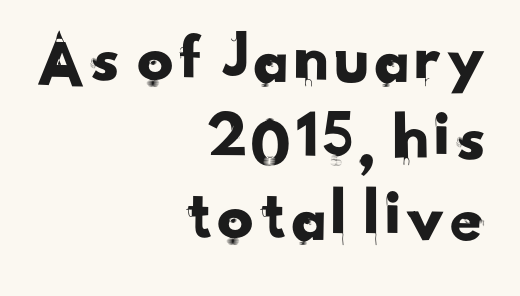
The image shows 72 px sans-serif type; set right-aligned, tight line spacing (1.1x), normal letter spacing, not underlined; low stroke contrast and a small x-height.
